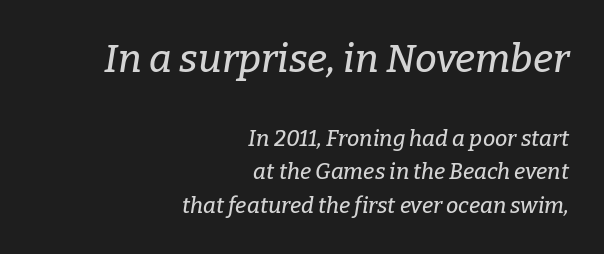
Q: Is the text italic (slanted)? A: Yes, it leans right by about 9 degrees.
Q: Is the typeface a serif or a sans-serif typeface? A: Serif.
Q: Is the text underlined? A: No.
Q: How is the paragraph aligned? A: Right-aligned.
Q: Is the spacing between letters normal or unusually wide? A: Normal.
Q: Is the spacing between lines tight, normal or loose? A: Normal.
Q: Which block of text is set in a larger size, the first (top) or the second (bottom)? A: The first (top) one.
Q: Width (condensed, normal, or wide)? A: Normal.
Q: Stroke contrast? A: Low.
Q: x-height? A: Medium.
Q: Monospaced? A: No.
